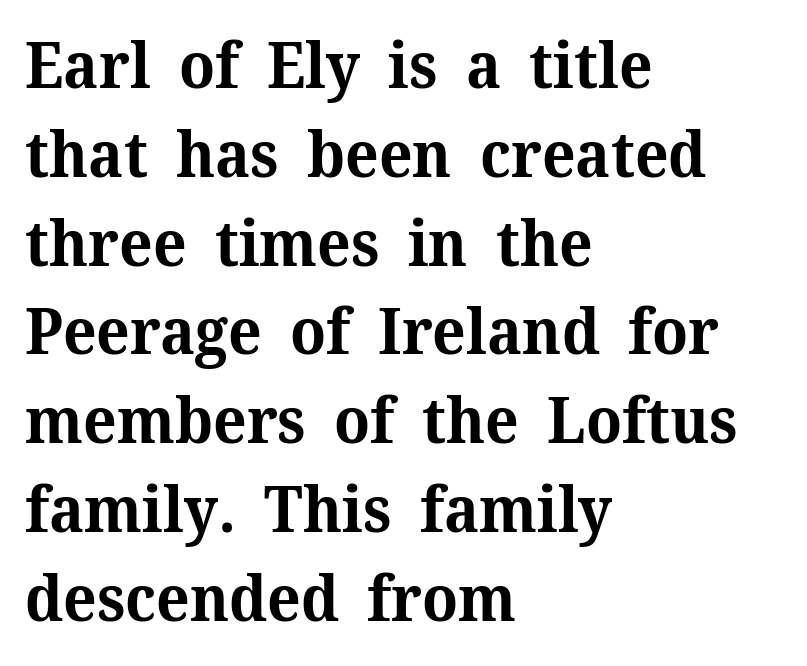
The image shows 63 px bold serif type, upright; set left-aligned, normal line spacing (1.41x), normal letter spacing, not underlined; medium stroke contrast and a medium x-height.
